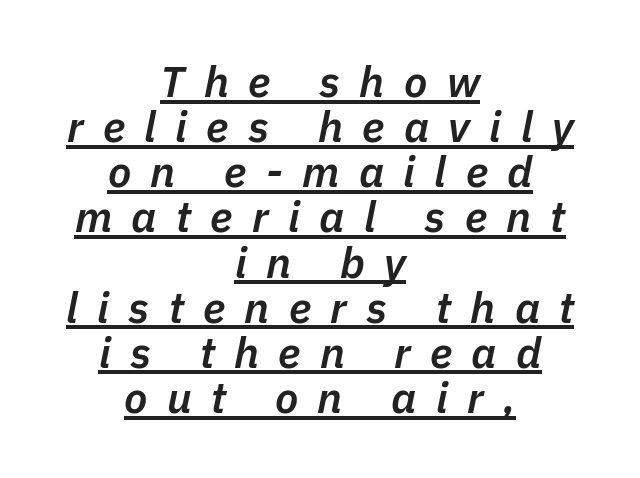
The image shows 43 px semibold type, italic (leaning right); set centered, tight line spacing (1.05x), unusually wide letter spacing (+0.45 em), underlined; low stroke contrast and a medium x-height.
